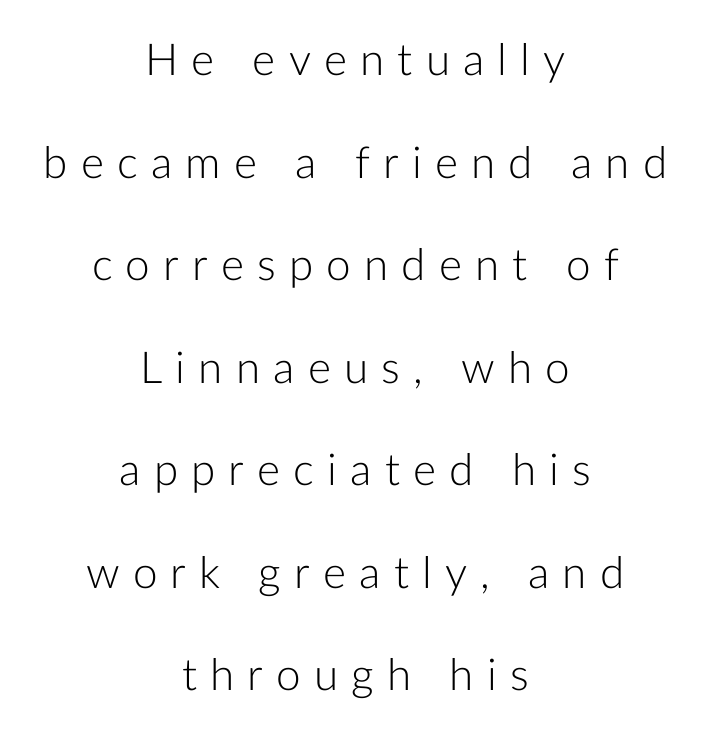
{"serif": "no", "italic": "no", "bold": "no", "weight": "light", "width": "normal", "stroke_contrast": "low", "x_height": "medium", "monospaced": "no", "underline": "no", "align": "center", "line_spacing": "loose", "line_spacing_ratio": 2.33, "letter_spacing": "wide", "letter_spacing_em": 0.3, "glyph_px": 44}
